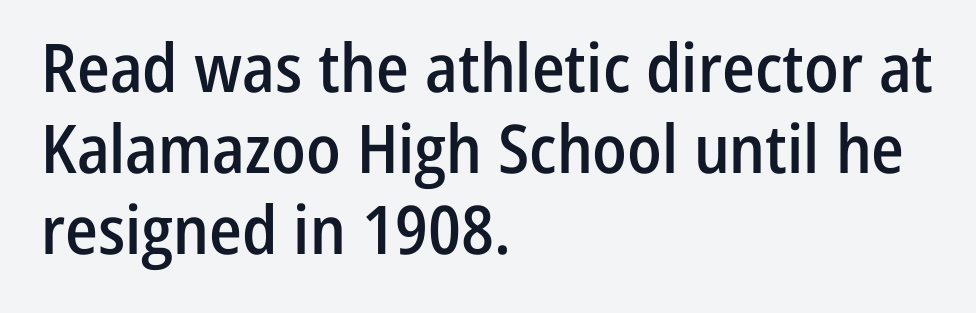
You could not count columns in this text — the font is proportionally spaced. Words appear dense and cohesive because spacing is normal. Descenders hang freely into open space. Are there feet on the stems? There aren't — it's a sans.
